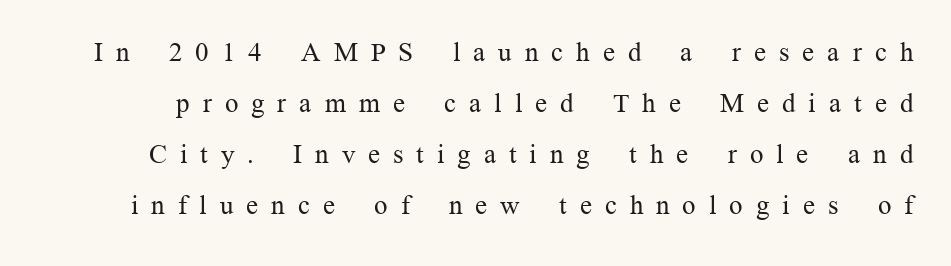
Caption: face not bold, strokes unweighted. When letters stand straight like this, we call the style roman or upright. A clean baseline with only descenders dipping below it. Students, note that the glyphs here are deliberately spaced far apart.
